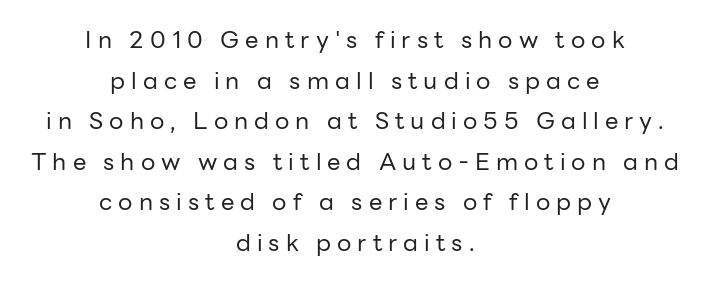
The image shows 24 px text type, upright; set centered, normal line spacing (1.69x), unusually wide letter spacing (+0.25 em), not underlined.
